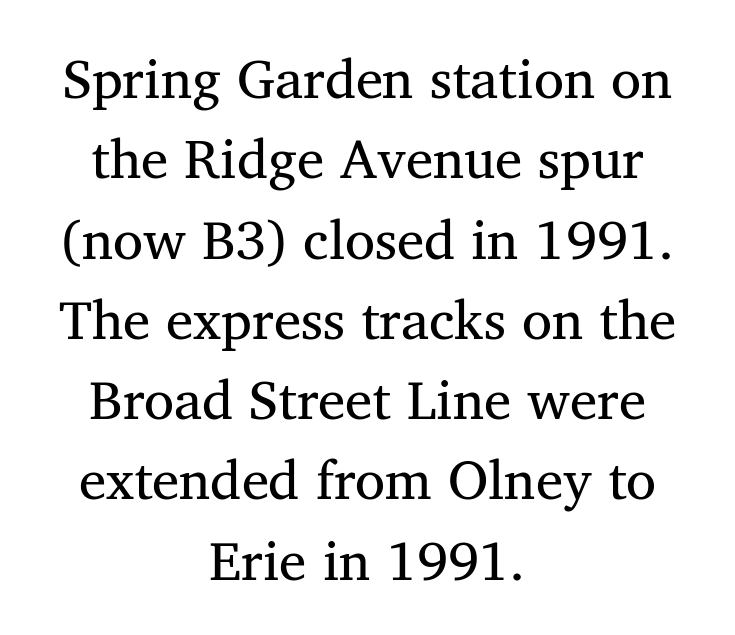
{"serif": "yes", "width": "normal", "stroke_contrast": "medium", "x_height": "medium", "monospaced": "no", "underline": "no", "align": "center", "line_spacing": "normal", "line_spacing_ratio": 1.46, "letter_spacing": "normal", "letter_spacing_em": 0.0, "glyph_px": 55}
